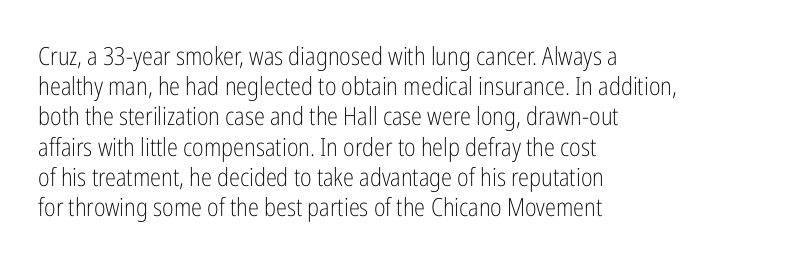
Q: Is the text bold? A: No.
Q: Is the text italic (slanted)? A: No, it is upright.
Q: Is the text underlined? A: No.
Q: How is the paragraph aligned? A: Left-aligned.
Q: Is the spacing between letters normal or unusually wide? A: Normal.
